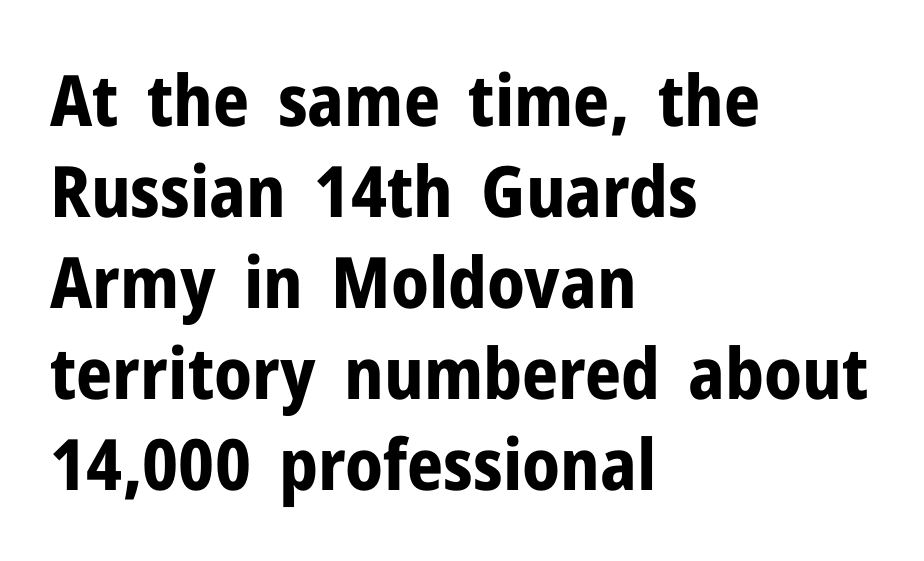
Style check: upright. Does the weight exceed regular? Yes, all the way to bold. The font family rendered here belongs to the sans-serif group. Vertically, the passage feels balanced, rows spaced as you'd expect. The baseline area is clear. Every row of glyphs begins at an identical x-position on the left.
